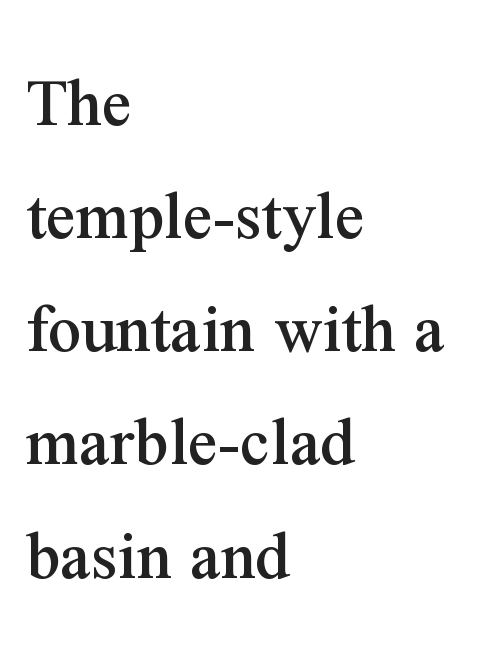
Q: Is the text italic (slanted)? A: No, it is upright.
Q: Is the typeface a serif or a sans-serif typeface? A: Serif.
Q: Is the text underlined? A: No.
Q: How is the paragraph aligned? A: Left-aligned.
Q: Is the spacing between letters normal or unusually wide? A: Normal.
Q: Is the spacing between lines tight, normal or loose? A: Normal.
Q: Width (condensed, normal, or wide)? A: Normal.
Q: Stroke contrast? A: Medium.
Q: x-height? A: Medium.
Q: Monospaced? A: No.
